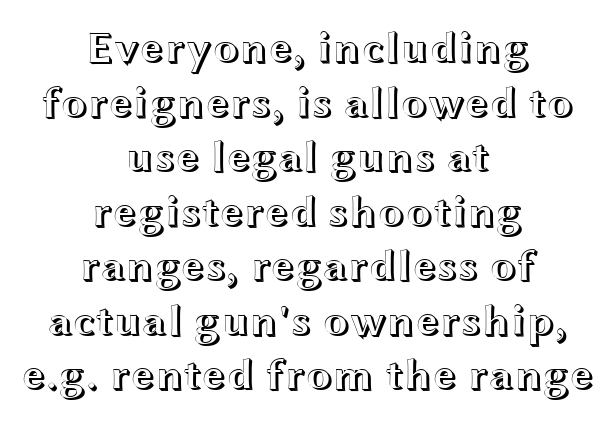
Q: Is the text italic (slanted)? A: No, it is upright.
Q: Is the text underlined? A: No.
Q: How is the paragraph aligned? A: Centered.
Q: Is the spacing between letters normal or unusually wide? A: Normal.
Q: Width (condensed, normal, or wide)? A: Wide.
Q: x-height? A: Medium.
Q: Monospaced? A: No.
